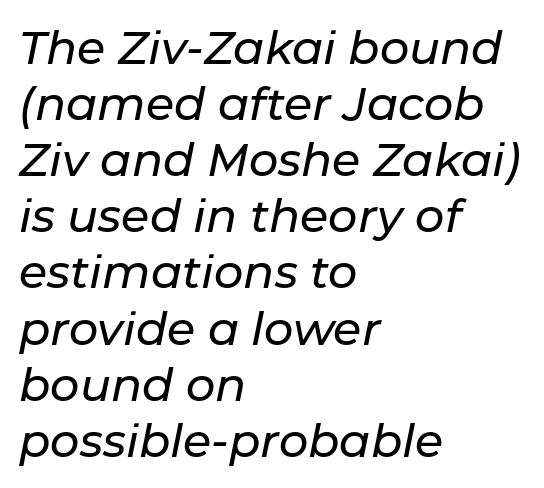
Q: Is the text italic (slanted)? A: Yes, it leans right by about 11 degrees.
Q: Is the text underlined? A: No.
Q: How is the paragraph aligned? A: Left-aligned.
Q: Is the spacing between letters normal or unusually wide? A: Normal.
Q: Width (condensed, normal, or wide)? A: Normal.
Q: Stroke contrast? A: Low.
Q: x-height? A: Medium.
Q: Monospaced? A: No.
